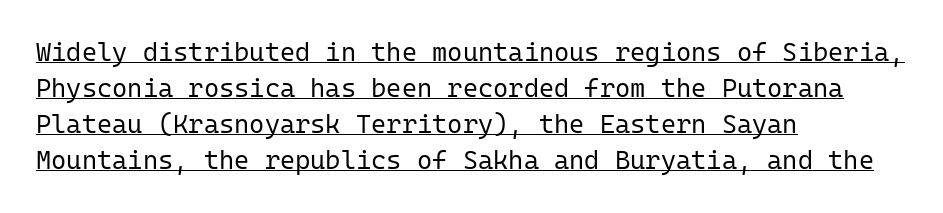
The space between consecutive lines is moderate. The sample's only ornament is a line tracing under the words. You could call the tracking neutral — neither tight nor loose. On a weight scale, this lands at 450 or below. Designer's note — italics off, roman on. Teacher's note: observe the even left margin — that is flush-left alignment.
